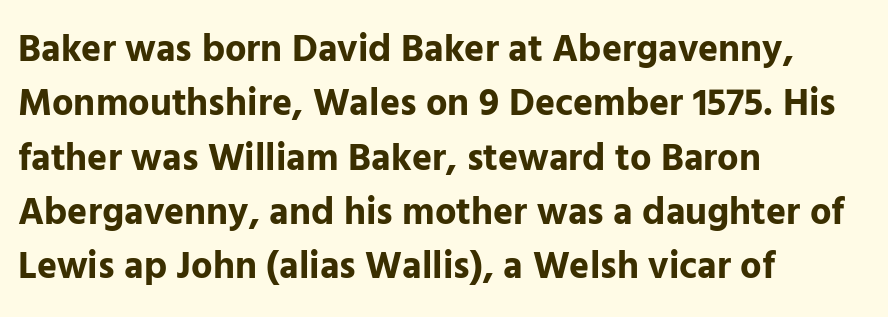
Note the varied advance widths — an 'i' is clearly narrower than an 'm'. The passage is arranged the way most books set body copy — flush left. You can tell from the bare stems that sans-serif type was used. Characters remain perfectly vertical along every line.
